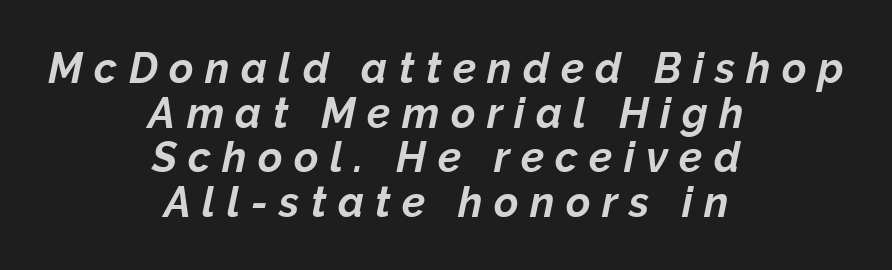
The image shows 42 px bold type, italic (leaning right); set centered, tight line spacing (1.06x), unusually wide letter spacing (+0.27 em), not underlined; low stroke contrast and a medium x-height.
